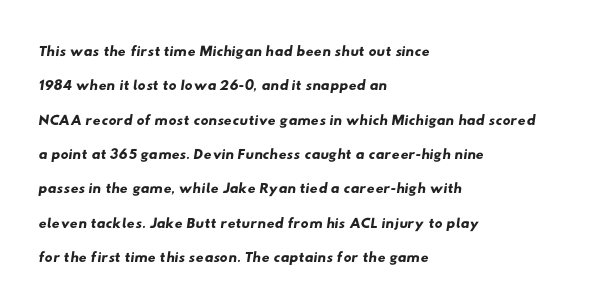
Every row of glyphs begins at an identical x-position on the left. Spacing between characters is what you'd get straight out of the box. Honestly, there is no underline to notice here at all. Regular leading.
